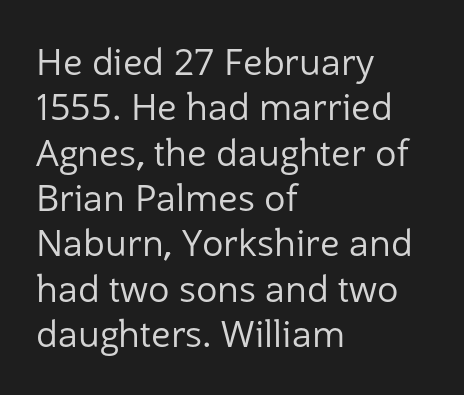
Q: Is the text bold? A: No.
Q: Is the text italic (slanted)? A: No, it is upright.
Q: Is the typeface a serif or a sans-serif typeface? A: Sans-serif.
Q: Is the text underlined? A: No.
Q: How is the paragraph aligned? A: Left-aligned.
Q: Is the spacing between letters normal or unusually wide? A: Normal.
Q: Is the spacing between lines tight, normal or loose? A: Normal.
Q: Width (condensed, normal, or wide)? A: Normal.
Q: Stroke contrast? A: Low.
Q: x-height? A: Medium.
Q: Monospaced? A: No.
